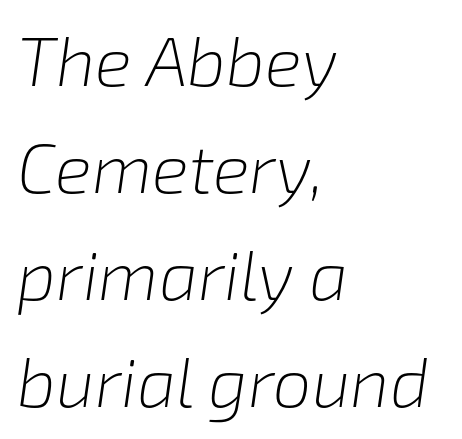
{"italic": "yes", "lean": "right", "slant_degrees": 8, "bold": "no", "weight": "light", "width": "normal", "stroke_contrast": "low", "x_height": "medium", "monospaced": "no", "underline": "no", "align": "left", "line_spacing": "normal", "line_spacing_ratio": 1.55, "letter_spacing": "normal", "letter_spacing_em": 0.0, "glyph_px": 69}
